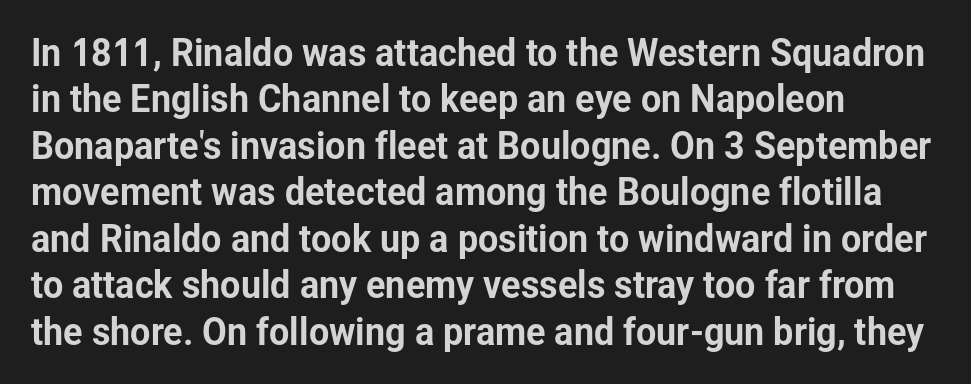
The image shows 36 px sans-serif type, upright; set left-aligned, normal line spacing (1.29x), normal letter spacing, not underlined; low stroke contrast and a medium x-height.
